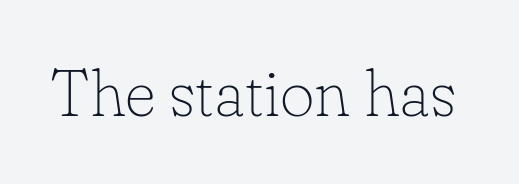
Q: Is the text bold? A: No.
Q: Is the text italic (slanted)? A: No, it is upright.
Q: Is the typeface a serif or a sans-serif typeface? A: Serif.
Q: Is the text underlined? A: No.
Q: Is the spacing between letters normal or unusually wide? A: Normal.
Q: Width (condensed, normal, or wide)? A: Normal.
Q: Stroke contrast? A: Low.
Q: x-height? A: Small.
Q: Monospaced? A: No.
